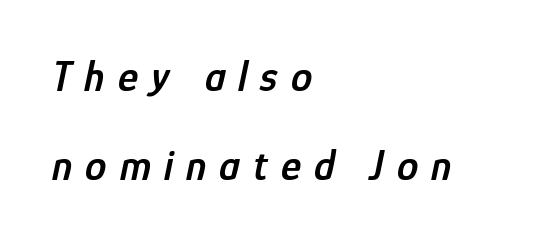
Q: Is the text bold? A: Semi-bold.
Q: Is the text italic (slanted)? A: Yes, it leans right by about 12 degrees.
Q: Is the text underlined? A: No.
Q: How is the paragraph aligned? A: Left-aligned.
Q: Is the spacing between letters normal or unusually wide? A: Unusually wide.
Q: Is the spacing between lines tight, normal or loose? A: Loose.
Q: Width (condensed, normal, or wide)? A: Condensed.
Q: Stroke contrast? A: Low.
Q: x-height? A: Medium.
Q: Monospaced? A: No.
